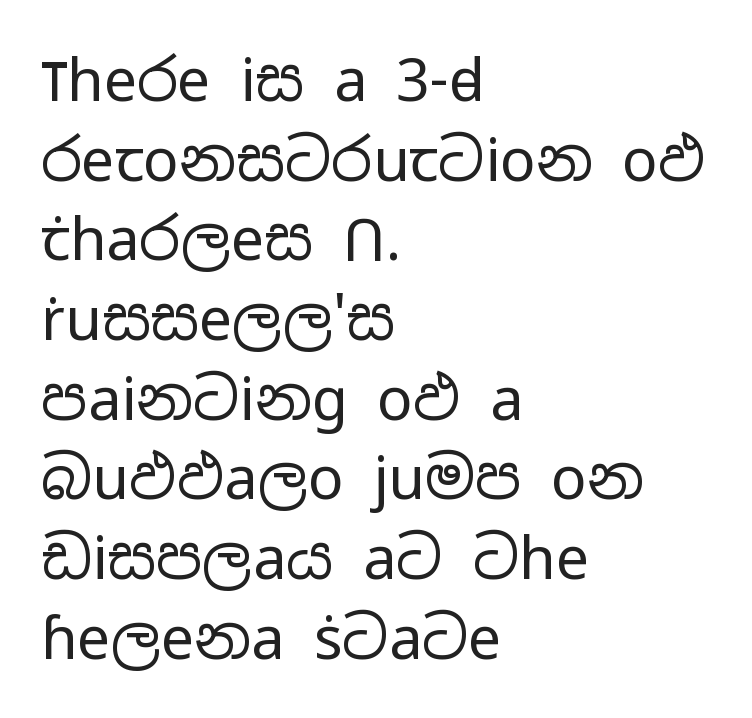
Q: Is the text bold? A: No.
Q: Is the text italic (slanted)? A: No, it is upright.
Q: Is the typeface a serif or a sans-serif typeface? A: Sans-serif.
Q: Is the text underlined? A: No.
Q: How is the paragraph aligned? A: Left-aligned.
Q: Is the spacing between letters normal or unusually wide? A: Normal.
Q: Is the spacing between lines tight, normal or loose? A: Normal.
Q: Width (condensed, normal, or wide)? A: Wide.
Q: Stroke contrast? A: Low.
Q: x-height? A: Medium.
Q: Monospaced? A: No.
